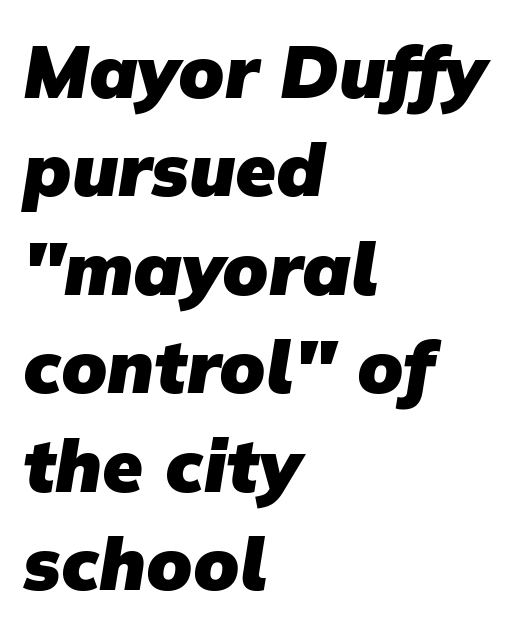
Q: Is the text bold? A: Yes.
Q: Is the typeface a serif or a sans-serif typeface? A: Sans-serif.
Q: Is the text underlined? A: No.
Q: How is the paragraph aligned? A: Left-aligned.
Q: Is the spacing between letters normal or unusually wide? A: Normal.
Q: Is the spacing between lines tight, normal or loose? A: Normal.
Q: Width (condensed, normal, or wide)? A: Normal.
Q: Stroke contrast? A: Low.
Q: x-height? A: Medium.
Q: Monospaced? A: No.
